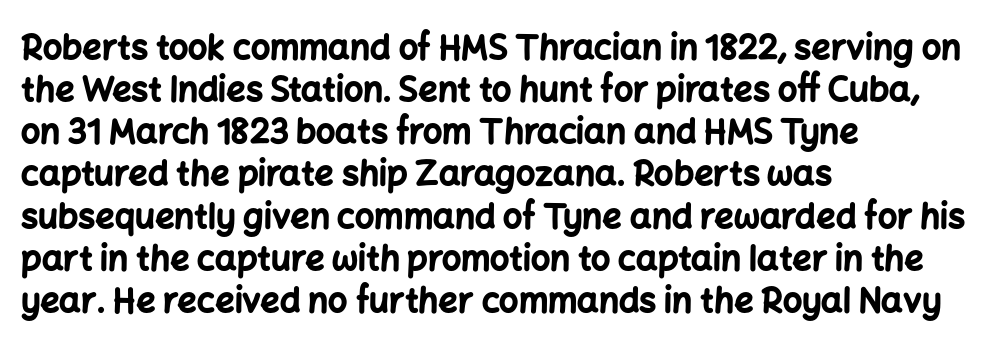
{"serif": "no", "italic": "no", "bold": "yes", "weight": "bold", "width": "normal", "stroke_contrast": "low", "x_height": "medium", "monospaced": "no", "underline": "no", "align": "left", "line_spacing_ratio": 1.24, "letter_spacing": "normal", "letter_spacing_em": 0.0, "glyph_px": 34}
